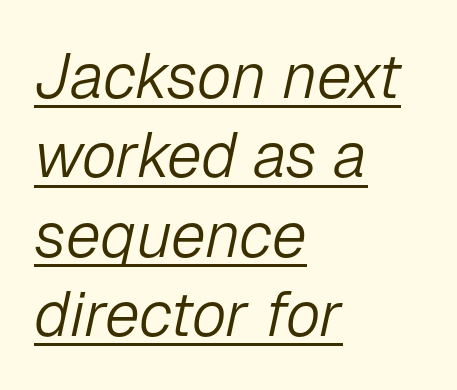
The image shows 63 px light type, italic (leaning right); set left-aligned, normal line spacing (1.26x), normal letter spacing, underlined; low stroke contrast and a medium x-height.
